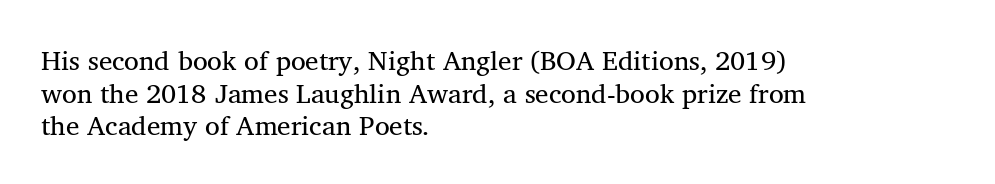
Q: Is the text bold? A: No.
Q: Is the text italic (slanted)? A: No, it is upright.
Q: Is the text underlined? A: No.
Q: How is the paragraph aligned? A: Left-aligned.
Q: Is the spacing between letters normal or unusually wide? A: Normal.
